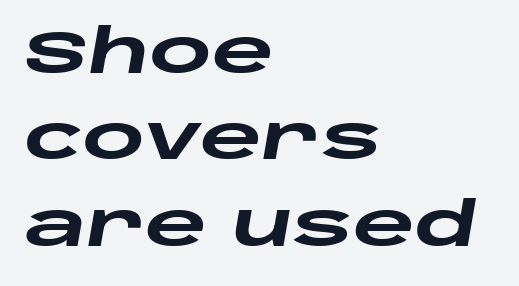
Q: Is the text bold? A: Yes.
Q: Is the text italic (slanted)? A: Yes, it leans right by about 10 degrees.
Q: Is the text underlined? A: No.
Q: How is the paragraph aligned? A: Left-aligned.
Q: Is the spacing between letters normal or unusually wide? A: Normal.
Q: Is the spacing between lines tight, normal or loose? A: Normal.
Q: Width (condensed, normal, or wide)? A: Wide.
Q: Stroke contrast? A: Low.
Q: x-height? A: Large.
Q: Monospaced? A: No.
